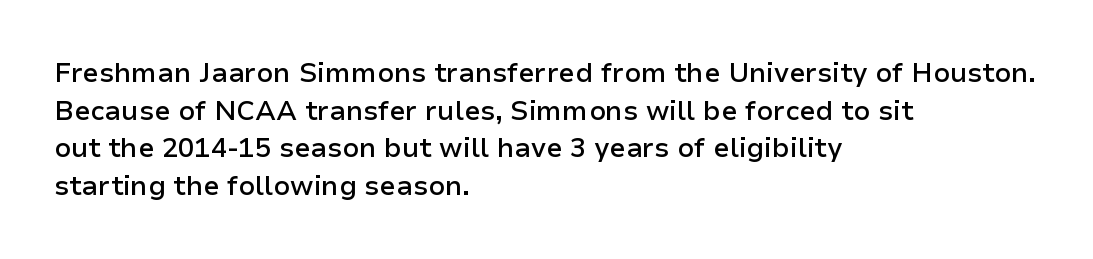
{"italic": "no", "bold": "semi", "underline": "no", "align": "left", "line_spacing": "normal", "line_spacing_ratio": 1.39, "letter_spacing": "normal", "letter_spacing_em": 0.0, "glyph_px": 27}
